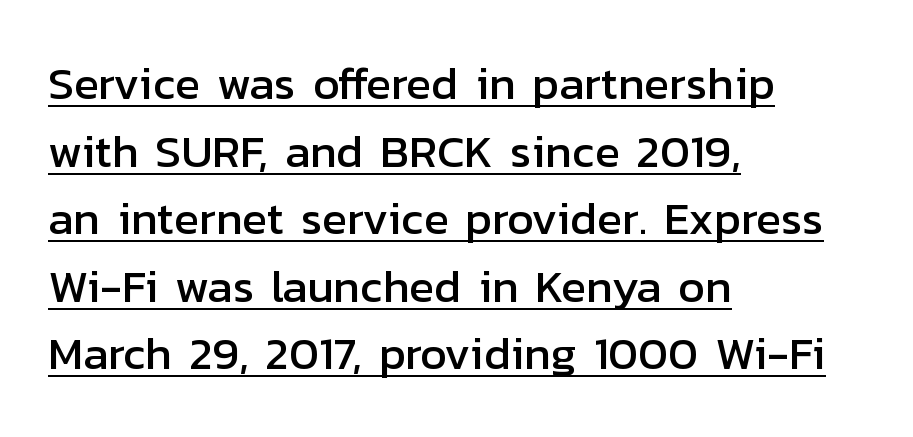
{"serif": "no", "italic": "no", "width": "normal", "stroke_contrast": "low", "x_height": "medium", "monospaced": "no", "underline": "yes", "align": "left", "line_spacing": "normal", "line_spacing_ratio": 1.47, "letter_spacing": "normal", "letter_spacing_em": 0.0, "glyph_px": 46}
